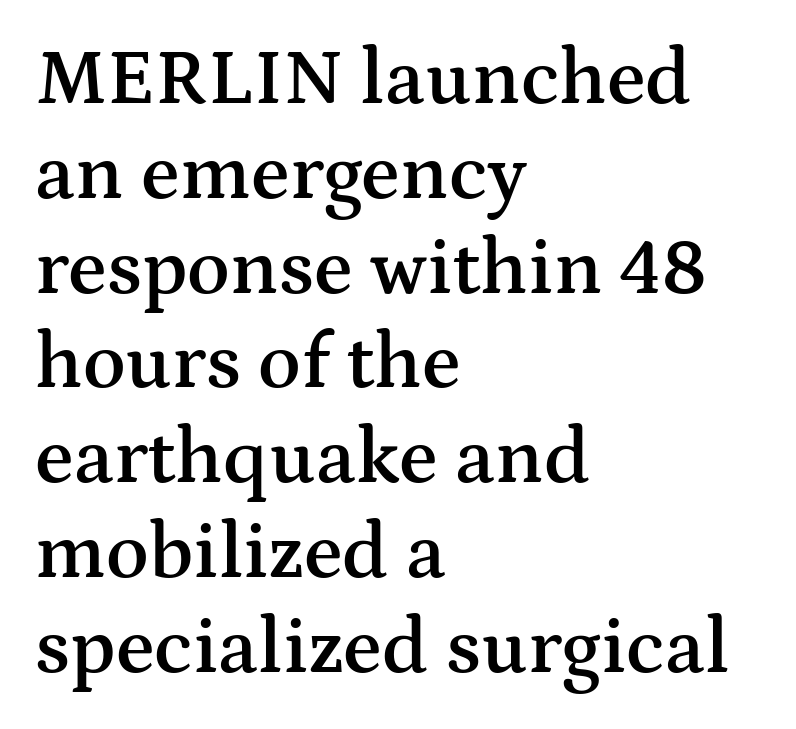
The image shows 79 px semibold, wide serif type, upright; set left-aligned, line spacing 1.2x, normal letter spacing, not underlined; medium stroke contrast and a medium x-height.
